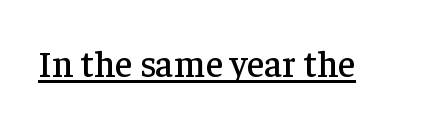
The image shows 37 px serif type, upright; set normal letter spacing, underlined; low stroke contrast and a medium x-height.
